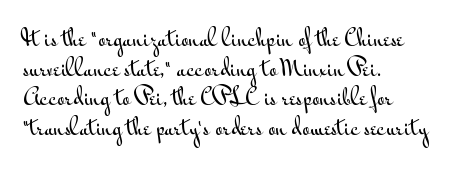
The image shows 21 px text type; set left-aligned, normal line spacing (1.41x), normal letter spacing, not underlined.
